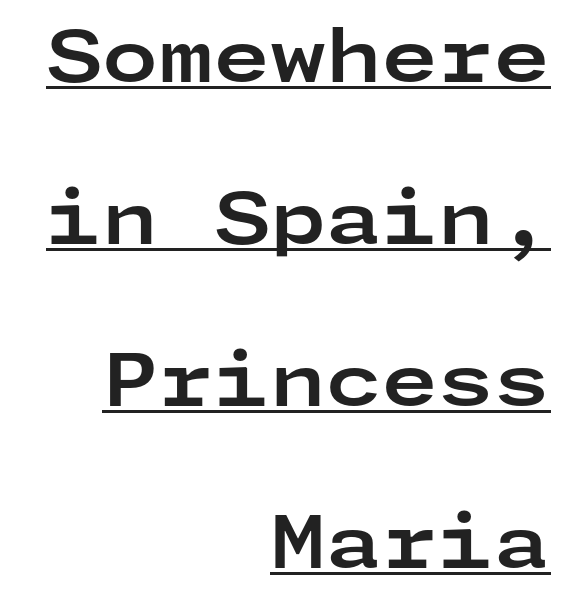
Q: Is the text bold? A: Yes.
Q: Is the text italic (slanted)? A: No, it is upright.
Q: Is the typeface a serif or a sans-serif typeface? A: Sans-serif.
Q: Is the text underlined? A: Yes.
Q: How is the paragraph aligned? A: Right-aligned.
Q: Is the spacing between letters normal or unusually wide? A: Normal.
Q: Is the spacing between lines tight, normal or loose? A: Loose.
Q: Width (condensed, normal, or wide)? A: Wide.
Q: Stroke contrast? A: Low.
Q: x-height? A: Medium.
